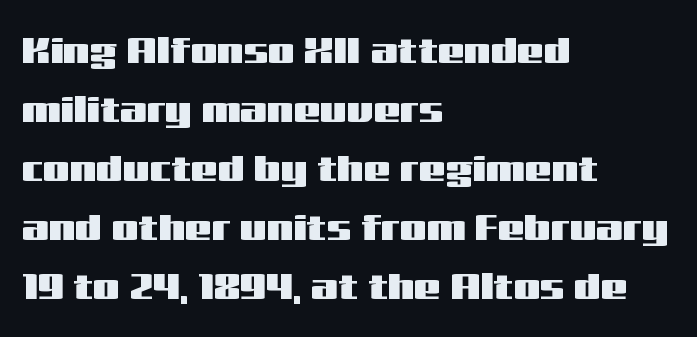
{"serif": "no", "italic": "no", "width": "wide", "stroke_contrast": "medium", "x_height": "medium", "monospaced": "no", "underline": "no", "align": "left", "line_spacing": "normal", "line_spacing_ratio": 1.55, "letter_spacing": "normal", "letter_spacing_em": 0.0, "glyph_px": 38}
